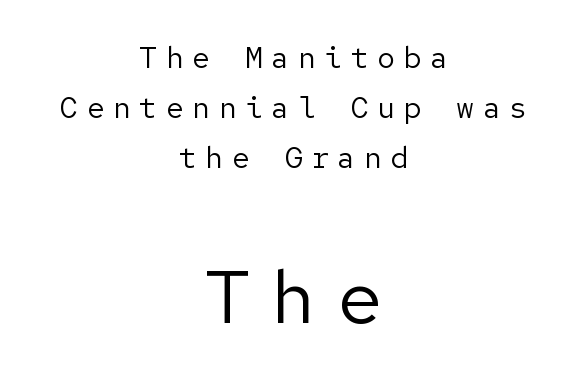
Q: Is the text bold? A: No.
Q: Is the text italic (slanted)? A: No, it is upright.
Q: Is the typeface a serif or a sans-serif typeface? A: Sans-serif.
Q: Is the text underlined? A: No.
Q: How is the paragraph aligned? A: Centered.
Q: Is the spacing between letters normal or unusually wide? A: Unusually wide.
Q: Is the spacing between lines tight, normal or loose? A: Normal.
Q: Which block of text is set in a larger size, the first (top) or the second (bottom)? A: The second (bottom) one.
Q: Width (condensed, normal, or wide)? A: Normal.
Q: Stroke contrast? A: Low.
Q: x-height? A: Medium.
